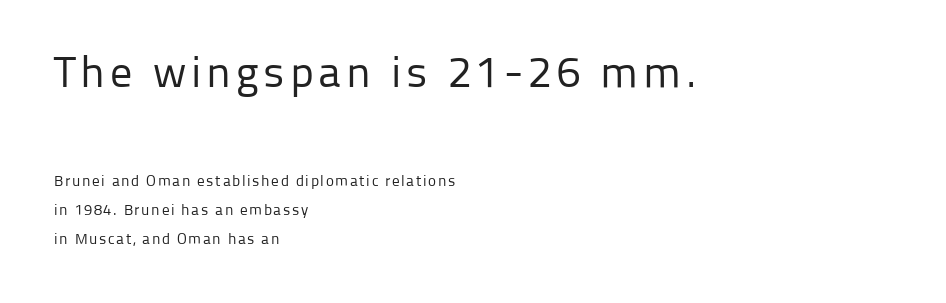
The image shows 44 px regular-weight sans-serif type, upright; set left-aligned, loose line spacing (1.93x), not underlined; the first (top) block is 2.93x larger; low stroke contrast and a medium x-height.
